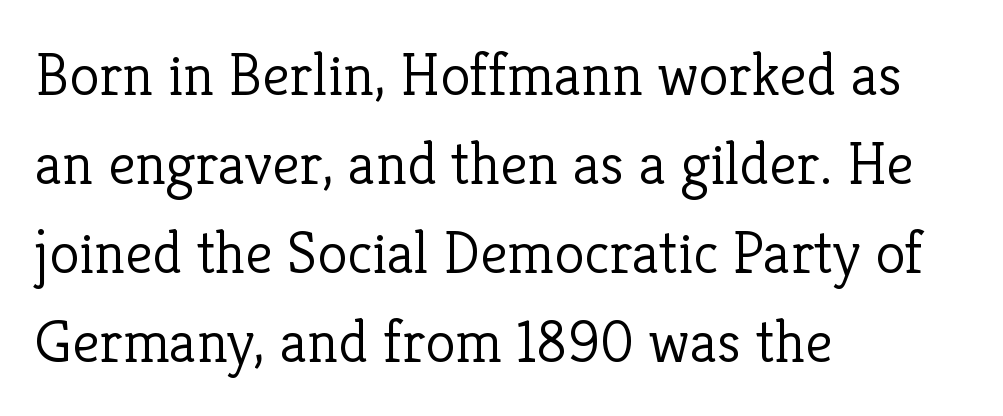
Q: Is the text bold? A: No.
Q: Is the text italic (slanted)? A: No, it is upright.
Q: Is the typeface a serif or a sans-serif typeface? A: Serif.
Q: Is the text underlined? A: No.
Q: How is the paragraph aligned? A: Left-aligned.
Q: Is the spacing between letters normal or unusually wide? A: Normal.
Q: Is the spacing between lines tight, normal or loose? A: Normal.
Q: Width (condensed, normal, or wide)? A: Normal.
Q: Stroke contrast? A: Low.
Q: x-height? A: Medium.
Q: Monospaced? A: No.
